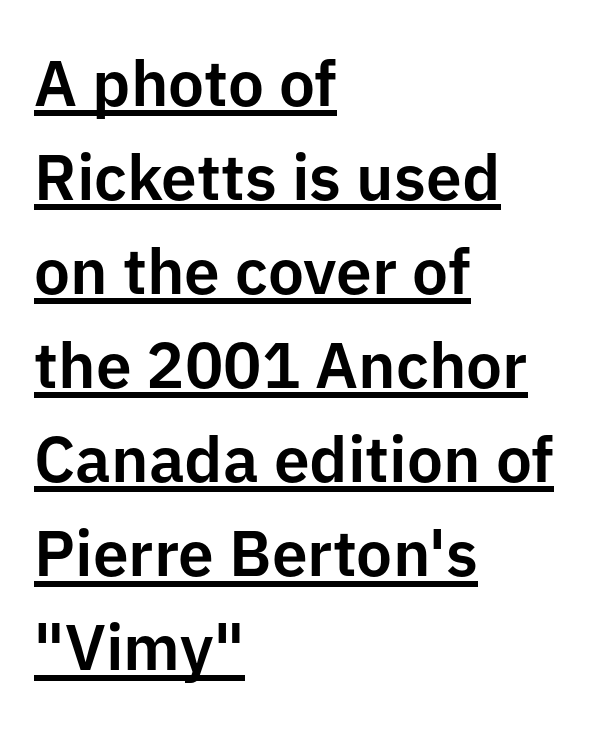
Q: Is the text italic (slanted)? A: No, it is upright.
Q: Is the typeface a serif or a sans-serif typeface? A: Sans-serif.
Q: Is the text underlined? A: Yes.
Q: How is the paragraph aligned? A: Left-aligned.
Q: Is the spacing between letters normal or unusually wide? A: Normal.
Q: Is the spacing between lines tight, normal or loose? A: Normal.
Q: Width (condensed, normal, or wide)? A: Normal.
Q: Stroke contrast? A: Low.
Q: x-height? A: Medium.
Q: Monospaced? A: No.
